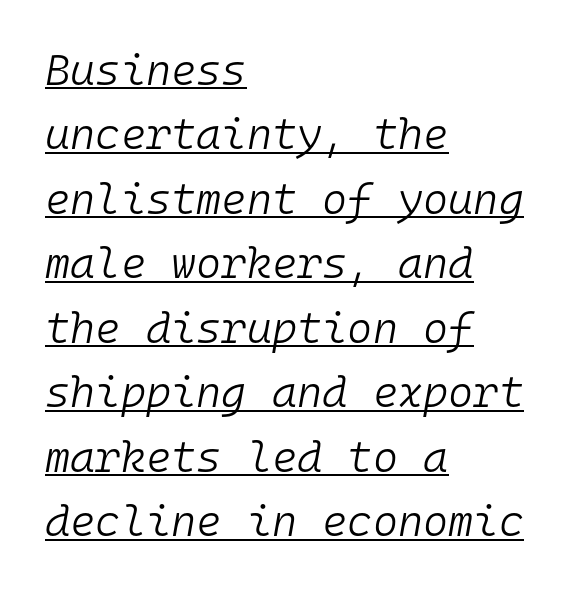
{"italic": "yes", "lean": "right", "slant_degrees": 10, "bold": "no", "weight": "light", "width": "normal", "stroke_contrast": "low", "x_height": "medium", "monospaced": "yes", "underline": "yes", "align": "left", "line_spacing": "normal", "line_spacing_ratio": 1.5, "letter_spacing": "normal", "letter_spacing_em": 0.0, "glyph_px": 43}
